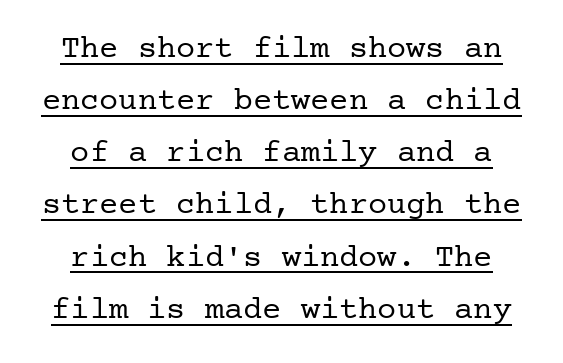
A light-to-regular cut is what we see here. Letter spacing: default. Decoration check: the copy is underlined. How would I describe the line gaps? Plain and ordinary. Check where the strokes stop: tiny serifs finish them off.
